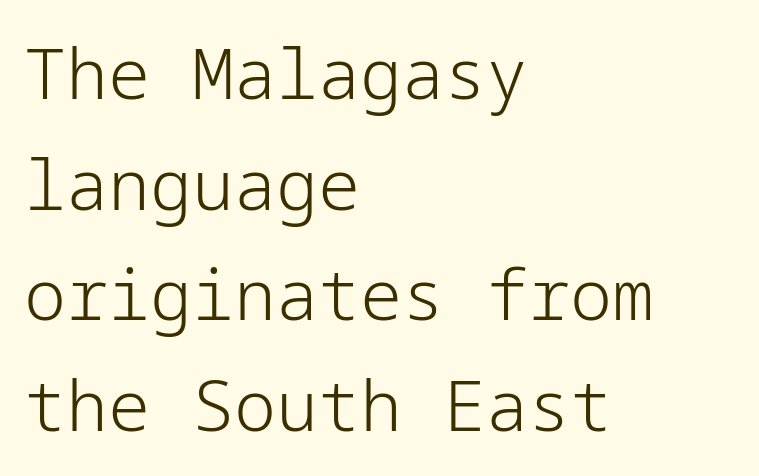
The image shows 70 px light sans-serif type, upright; set left-aligned, normal line spacing (1.58x), normal letter spacing, not underlined; low stroke contrast and a medium x-height.
